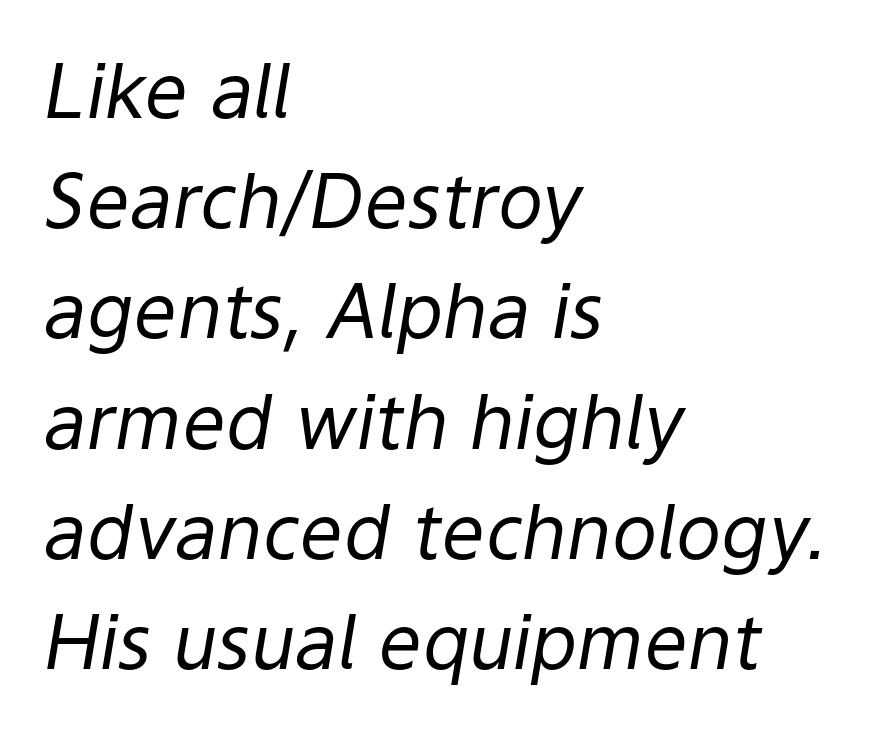
{"italic": "yes", "lean": "right", "slant_degrees": 9, "bold": "no", "weight": "regular", "width": "normal", "stroke_contrast": "low", "x_height": "medium", "monospaced": "no", "underline": "no", "align": "left", "line_spacing": "normal", "line_spacing_ratio": 1.45, "letter_spacing": "normal", "letter_spacing_em": 0.0, "glyph_px": 76}
